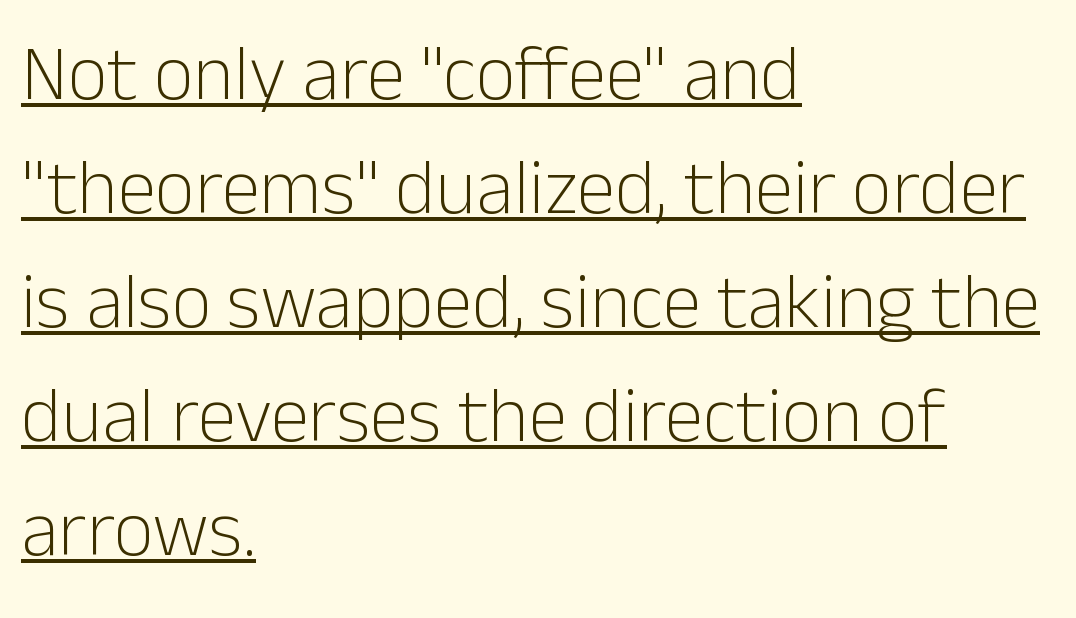
Q: Is the text bold? A: No.
Q: Is the text italic (slanted)? A: No, it is upright.
Q: Is the typeface a serif or a sans-serif typeface? A: Sans-serif.
Q: Is the text underlined? A: Yes.
Q: How is the paragraph aligned? A: Left-aligned.
Q: Is the spacing between letters normal or unusually wide? A: Normal.
Q: Is the spacing between lines tight, normal or loose? A: Normal.
Q: Width (condensed, normal, or wide)? A: Normal.
Q: Stroke contrast? A: Low.
Q: x-height? A: Medium.
Q: Monospaced? A: No.
